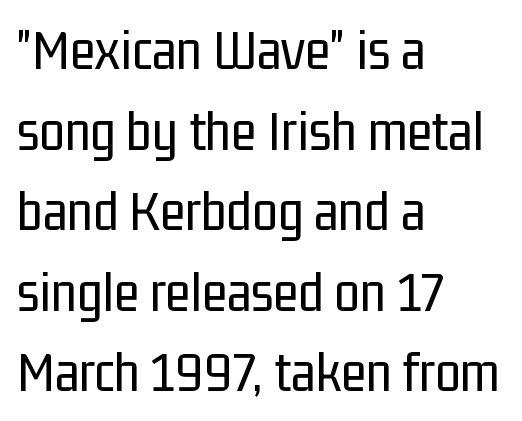
Line starts are locked; line ends wander. Posture: upright roman. Bold? No — there's no thickening of the strokes. These lines are composed in type without serifs. The letters advance in unequal steps, a hallmark of proportional type.
